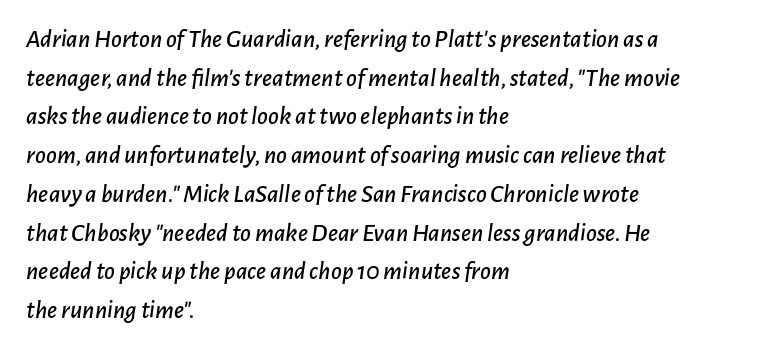
{"italic": "yes", "lean": "right", "slant_degrees": 7, "underline": "no", "align": "left", "line_spacing": "normal", "line_spacing_ratio": 1.49, "letter_spacing": "normal", "letter_spacing_em": 0.0, "glyph_px": 26}
